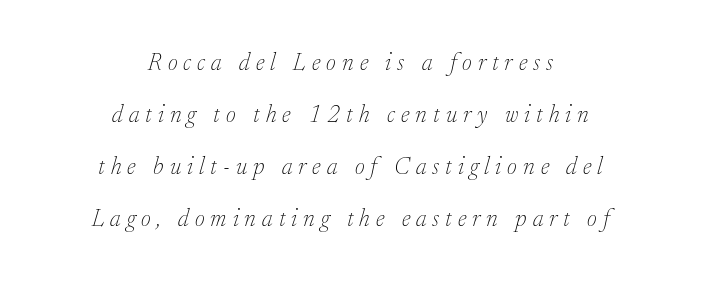
The face looks like a standard text weight, possibly lighter. Is there much room between lines? Yes — plenty of vertical air separates them. The text block is weighted toward neither margin, spreading evenly from the middle. The horizontal fit of the characters is loose and conspicuously gappy. The words here are not underlined.
